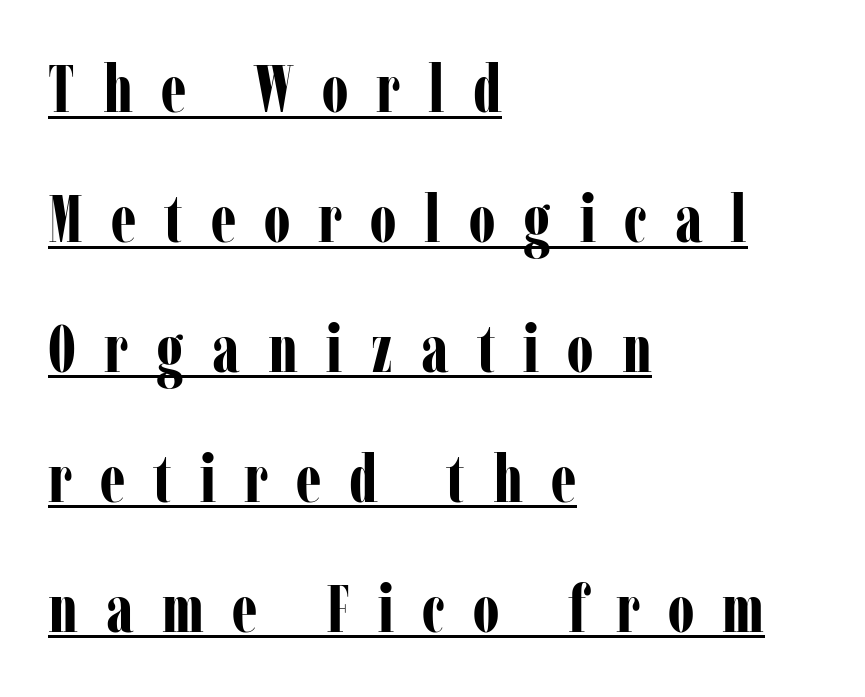
Each glyph is drawn with heavy, bold strokes. The text was rendered using a seriffed face with decorative stroke endings. There is plenty of visible air inserted between adjacent glyphs. Casual observation: everything's shoved over to the left. Quick note: not italic, upright. The passage shown is underscored from start to finish.
